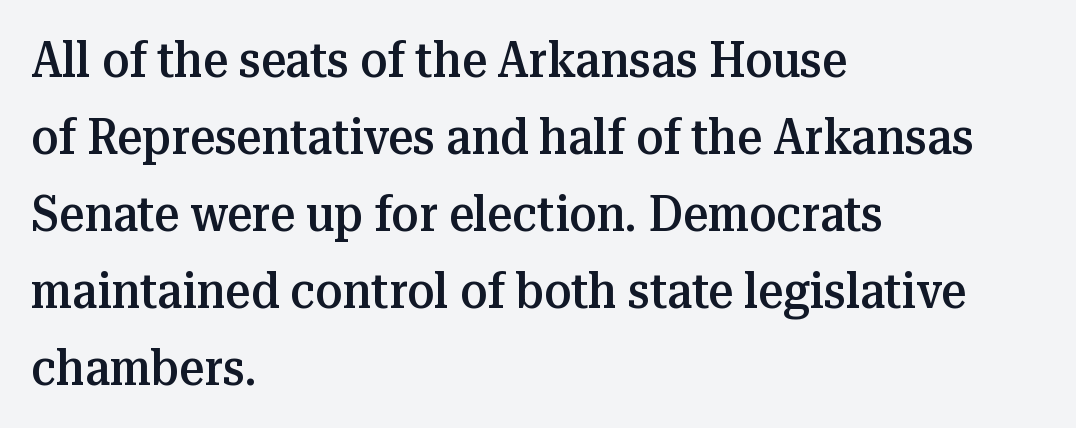
{"serif": "yes", "italic": "no", "bold": "semi", "weight": "semibold", "width": "normal", "stroke_contrast": "medium", "x_height": "medium", "monospaced": "no", "underline": "no", "align": "left", "line_spacing": "normal", "line_spacing_ratio": 1.57, "letter_spacing": "normal", "letter_spacing_em": 0.0, "glyph_px": 49}
